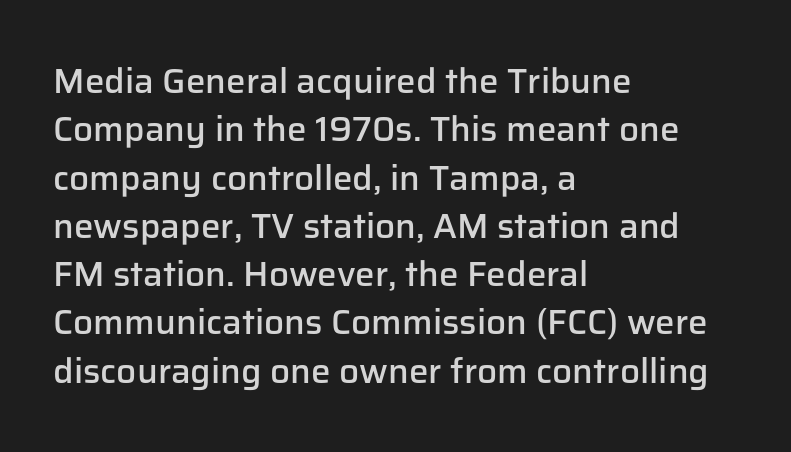
{"serif": "no", "italic": "no", "bold": "semi", "weight": "semibold", "width": "normal", "stroke_contrast": "low", "x_height": "medium", "monospaced": "no", "underline": "no", "align": "left", "line_spacing": "normal", "line_spacing_ratio": 1.38, "letter_spacing": "normal", "letter_spacing_em": 0.0, "glyph_px": 35}
